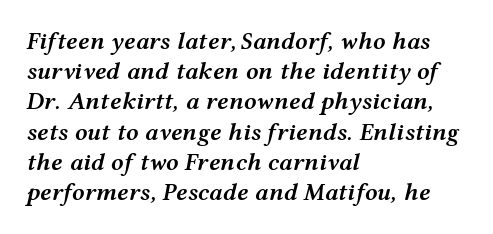
Q: Is the text bold? A: Semi-bold.
Q: Is the text italic (slanted)? A: Yes, it leans right by about 12 degrees.
Q: Is the text underlined? A: No.
Q: How is the paragraph aligned? A: Left-aligned.
Q: Is the spacing between letters normal or unusually wide? A: Normal.
